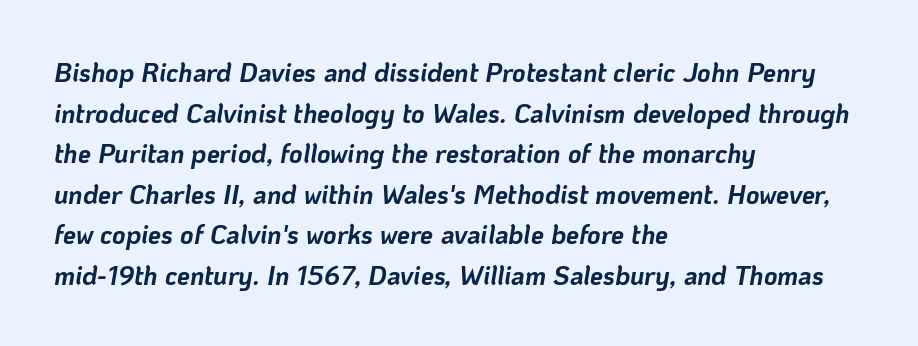
Emphasis-style slanted type is in use. Heft: maximum for text — a bold. The words here are not underlined. If you drew a ruler down the left edge, every line would touch it.
